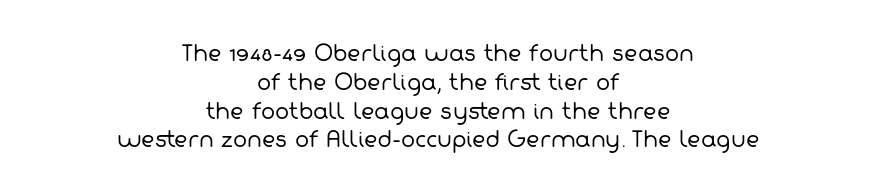
Letters rest on an invisible, unmarked baseline. Line spacing here is normal. Between one letter and the next there's only the usual sliver of space. Notice how the passage keeps no hard edge, just a central spine. Nothing heavy about these letters — not bold at all.
